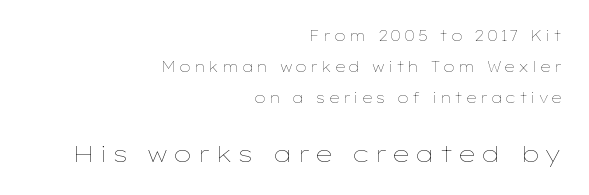
Q: Is the text bold? A: No.
Q: Is the text italic (slanted)? A: No, it is upright.
Q: Is the text underlined? A: No.
Q: How is the paragraph aligned? A: Right-aligned.
Q: Is the spacing between letters normal or unusually wide? A: Unusually wide.
Q: Is the spacing between lines tight, normal or loose? A: Loose.
Q: Which block of text is set in a larger size, the first (top) or the second (bottom)? A: The second (bottom) one.
